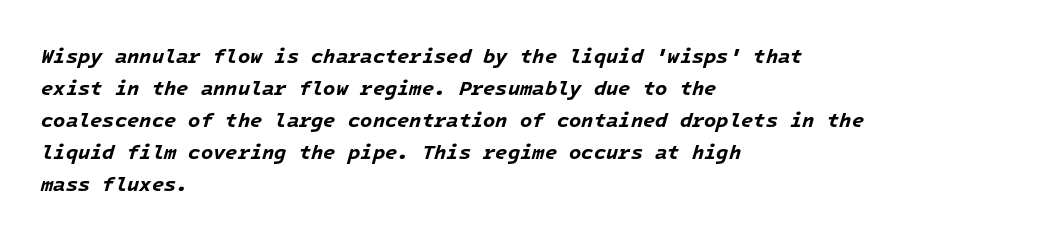
The image shows 20 px bold type, italic (leaning right); set left-aligned, normal line spacing (1.6x), normal letter spacing, not underlined.
